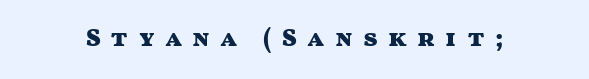
Characters remain perfectly vertical along every line. Type without underlining. The tracking jumps out immediately: characters are airy and widely separated. Emphasis by weight is at full strength: bold.
